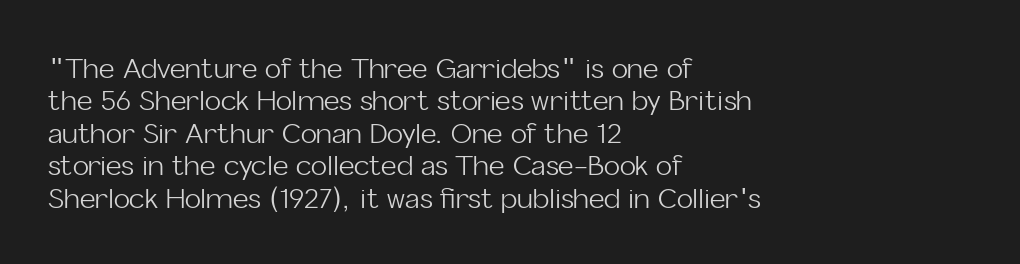
{"italic": "no", "bold": "no", "underline": "no", "align": "left", "line_spacing_ratio": 1.2, "letter_spacing": "normal", "letter_spacing_em": 0.0, "glyph_px": 27}
